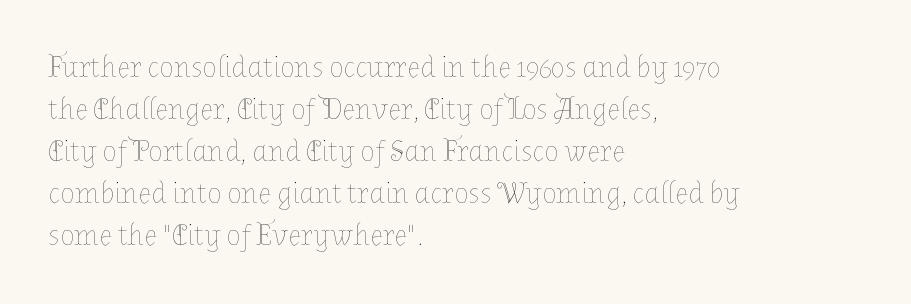
Q: Is the text bold? A: No.
Q: Is the text italic (slanted)? A: No, it is upright.
Q: Is the text underlined? A: No.
Q: How is the paragraph aligned? A: Left-aligned.
Q: Is the spacing between letters normal or unusually wide? A: Normal.
Q: Is the spacing between lines tight, normal or loose? A: Normal.
Q: Width (condensed, normal, or wide)? A: Normal.
Q: Stroke contrast? A: Low.
Q: x-height? A: Medium.
Q: Monospaced? A: No.
